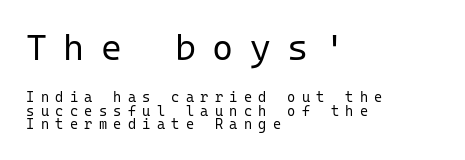
The passage shown is typed in a monospace face where columns stay perfectly aligned. The line-height multiplier appears low, near solid setting. Every character sits straight up, as roman type does. Underlining? Definitely not there.
